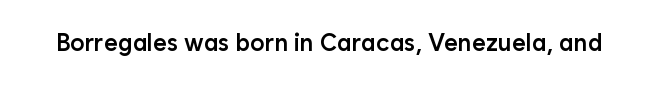
{"italic": "no", "bold": "semi", "underline": "no", "letter_spacing": "normal", "letter_spacing_em": 0.0, "glyph_px": 24}
